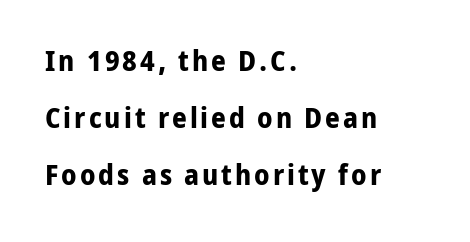
Font category for this specimen: sans-serif. Has an underline been added? It has not. Does the leading feel generous? Absolutely, it's lavish. Character widths vary here, with narrow letters taking less room than wide ones. The letters stand straight up with perfectly vertical stems.
